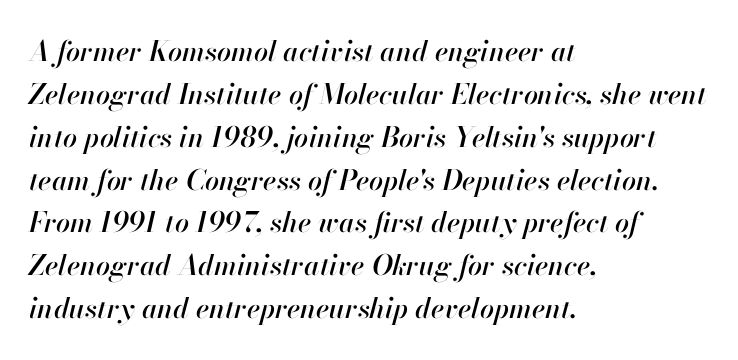
{"italic": "yes", "lean": "right", "slant_degrees": 13, "width": "normal", "stroke_contrast": "high", "x_height": "small", "monospaced": "no", "underline": "no", "align": "left", "line_spacing": "normal", "line_spacing_ratio": 1.53, "letter_spacing": "normal", "letter_spacing_em": 0.0, "glyph_px": 28}
